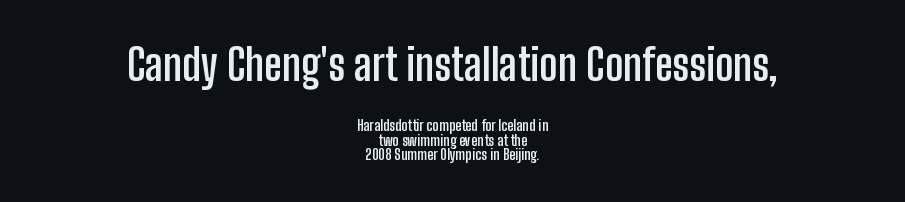
{"serif": "no", "italic": "no", "bold": "yes", "weight": "semibold", "width": "condensed", "stroke_contrast": "low", "x_height": "medium", "monospaced": "no", "underline": "no", "align": "center", "line_spacing": "tight", "line_spacing_ratio": 0.99, "letter_spacing": "normal", "letter_spacing_em": 0.0, "larger_block": "first", "size_ratio": 2.93, "glyph_px": 44}
